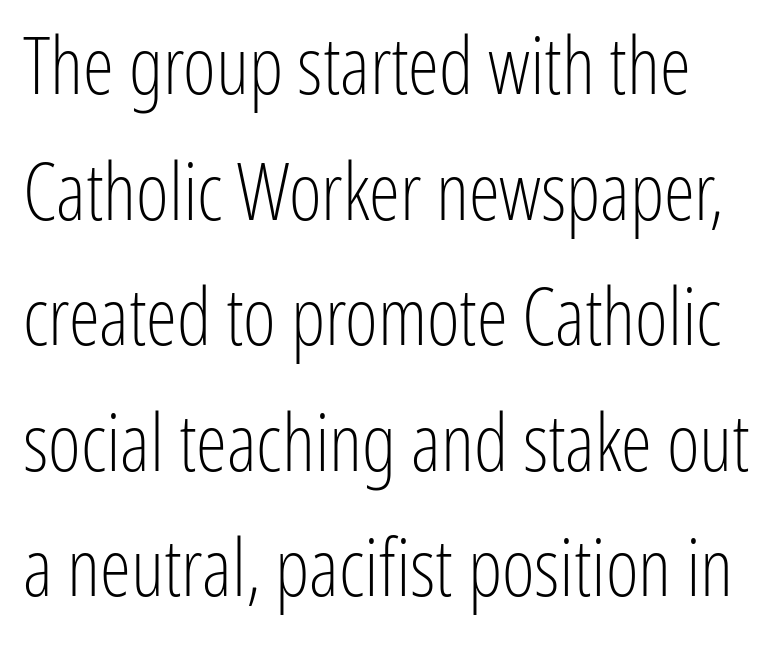
{"serif": "no", "italic": "no", "bold": "no", "weight": "light", "width": "condensed", "stroke_contrast": "low", "x_height": "medium", "monospaced": "no", "underline": "no", "line_spacing": "normal", "line_spacing_ratio": 1.59, "letter_spacing": "normal", "letter_spacing_em": 0.0, "glyph_px": 79}
